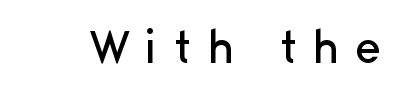
{"serif": "no", "italic": "no", "width": "normal", "stroke_contrast": "low", "x_height": "medium", "monospaced": "no", "underline": "no", "letter_spacing": "wide", "letter_spacing_em": 0.38, "glyph_px": 44}
